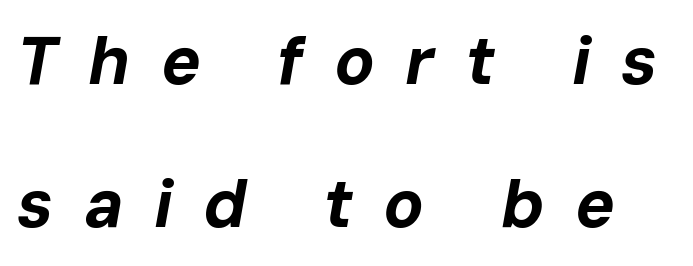
Q: Is the text bold? A: Yes.
Q: Is the text italic (slanted)? A: Yes, it leans right by about 10 degrees.
Q: Is the text underlined? A: No.
Q: Is the spacing between letters normal or unusually wide? A: Unusually wide.
Q: Is the spacing between lines tight, normal or loose? A: Loose.
Q: Width (condensed, normal, or wide)? A: Normal.
Q: Stroke contrast? A: Low.
Q: x-height? A: Medium.
Q: Monospaced? A: No.
